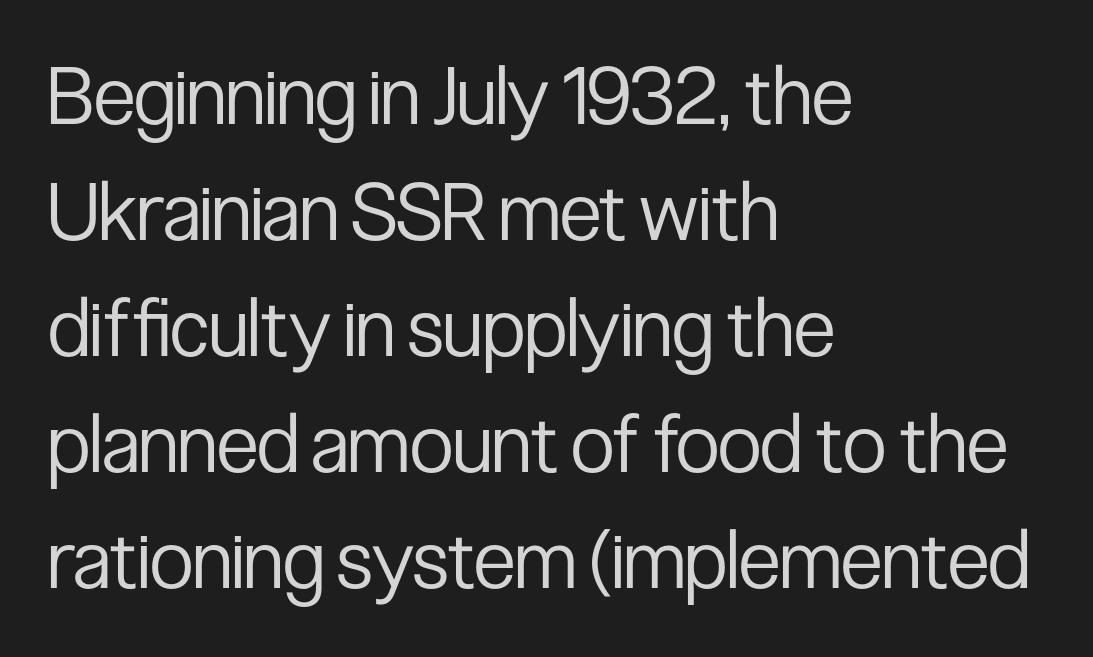
The image shows 80 px regular-weight, condensed sans-serif type, upright; set left-aligned, normal line spacing (1.45x), normal letter spacing, not underlined; low stroke contrast and a medium x-height.
